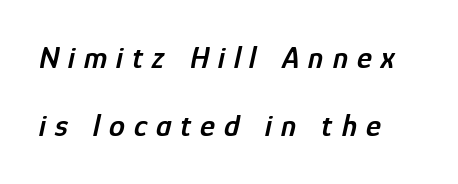
There is plenty of visible air inserted between adjacent glyphs. A fair bit of extra ink — the face is semibold, not bold. The rendering uses natural spacing where letterforms have individual widths. Beneath every word, the page is bare. The lines are quadded left. The text carries the slant typical of an italic or oblique font.
